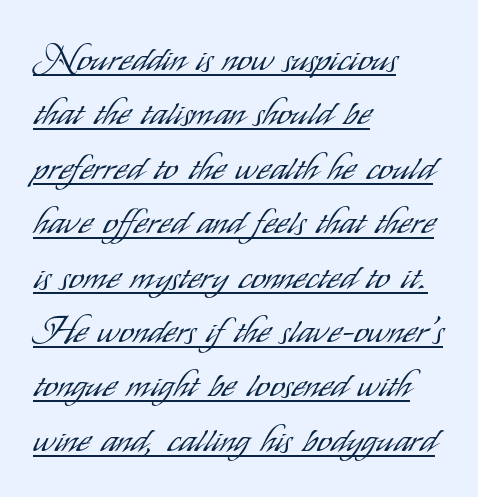
On a weight scale, this lands at 450 or below. These lines stack with their left ends in a neat column. Like a heading marked for emphasis, these lines bear an underscore. Each letter's strokes conclude bluntly, with no projecting serifs. This sample keeps an unexceptional amount of space between lines. Characters follow at the spacing the type designer built in.
